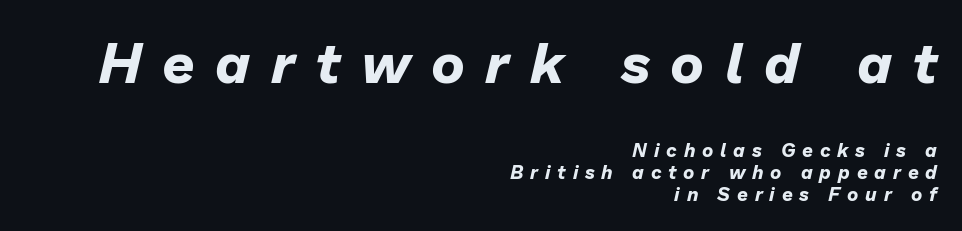
Q: Is the text bold? A: Yes.
Q: Is the text italic (slanted)? A: Yes, it leans right by about 13 degrees.
Q: Is the text underlined? A: No.
Q: How is the paragraph aligned? A: Right-aligned.
Q: Is the spacing between letters normal or unusually wide? A: Unusually wide.
Q: Which block of text is set in a larger size, the first (top) or the second (bottom)? A: The first (top) one.
Q: Width (condensed, normal, or wide)? A: Normal.
Q: Stroke contrast? A: Low.
Q: x-height? A: Medium.
Q: Monospaced? A: No.
